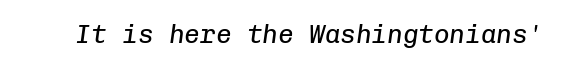
Q: Is the text bold? A: No.
Q: Is the text italic (slanted)? A: Yes, it leans right by about 8 degrees.
Q: Is the text underlined? A: No.
Q: Is the spacing between letters normal or unusually wide? A: Normal.
